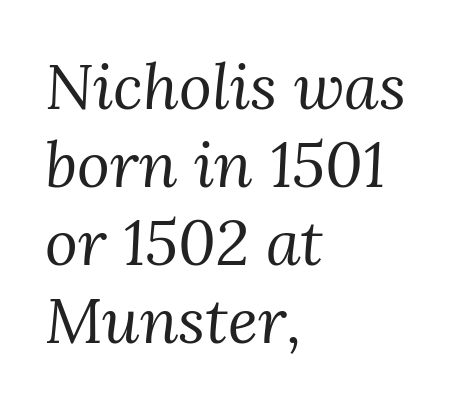
The image shows 63 px regular-weight serif type, italic (leaning right); set left-aligned, line spacing 1.24x, normal letter spacing, not underlined; medium stroke contrast and a medium x-height.
